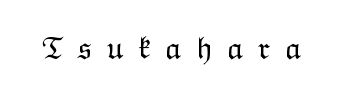
This is not heavy type; no bold has been used. Honestly, there is no underline to notice here at all. The rendering inserts visible extra space after every character. The type sits square on the baseline with zero lean. This sample has the flowing, uneven cadence of proportional lettering.
